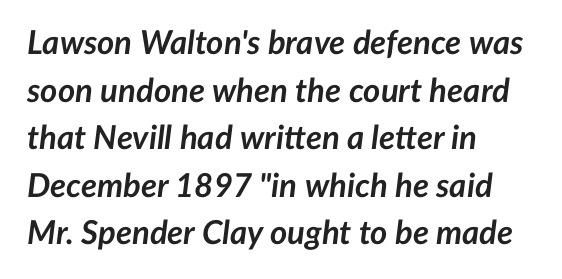
Q: Is the text bold? A: Yes.
Q: Is the text italic (slanted)? A: Yes, it leans right by about 7 degrees.
Q: Is the text underlined? A: No.
Q: How is the paragraph aligned? A: Left-aligned.
Q: Is the spacing between letters normal or unusually wide? A: Normal.
Q: Is the spacing between lines tight, normal or loose? A: Normal.
Q: Width (condensed, normal, or wide)? A: Normal.
Q: Stroke contrast? A: Low.
Q: x-height? A: Medium.
Q: Monospaced? A: No.
